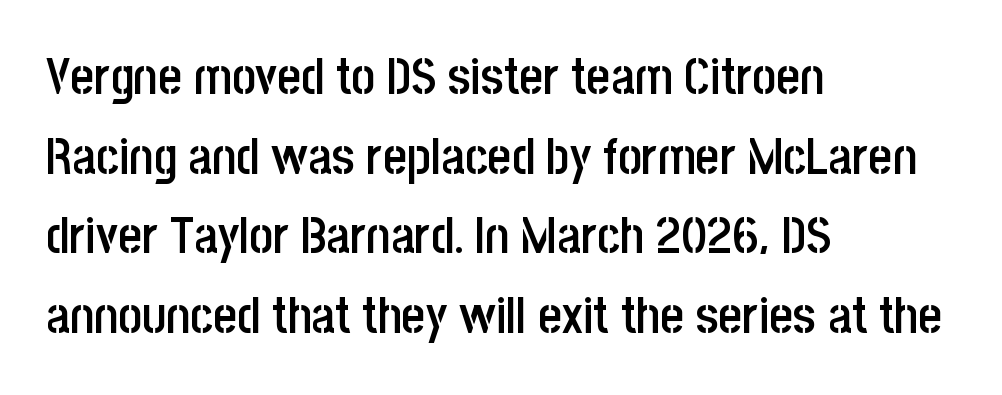
Notice how the passage keeps a crisp vertical edge on the left only. Look at the tracking — it's just the regular setting, nothing added. Each letter keeps its own natural width here, so spacing adapts to shape. This is the in-between weight designers call semibold or demi. Reading down the column, the eye jumps a familiar distance to each next line.
